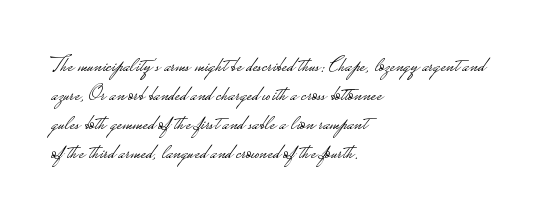
The passage shown has conventional tracking throughout. Every row of glyphs begins at an identical x-position on the left. A normal amount of white space separates one row of letters from the next. Type without underlining.
